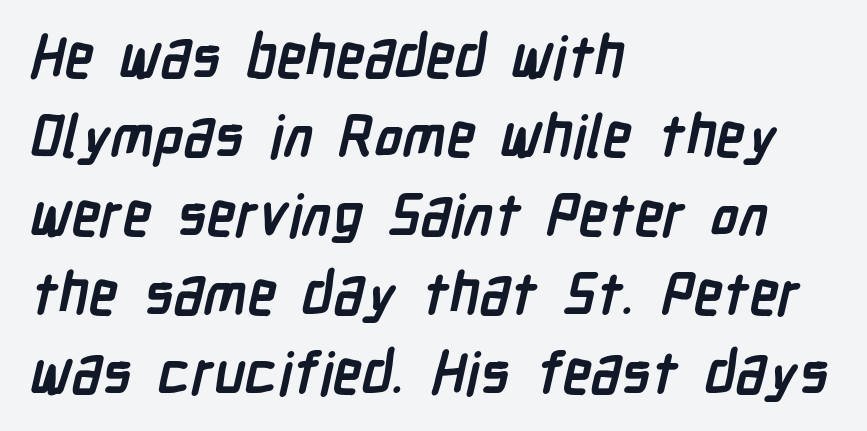
Q: Is the text bold? A: Yes.
Q: Is the typeface a serif or a sans-serif typeface? A: Sans-serif.
Q: Is the text underlined? A: No.
Q: How is the paragraph aligned? A: Left-aligned.
Q: Is the spacing between letters normal or unusually wide? A: Normal.
Q: Is the spacing between lines tight, normal or loose? A: Normal.
Q: Width (condensed, normal, or wide)? A: Condensed.
Q: Stroke contrast? A: Low.
Q: x-height? A: Medium.
Q: Monospaced? A: No.
